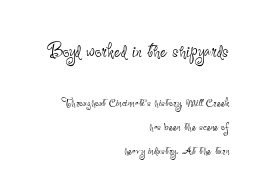
Think standard paragraph weight, or any step lighter than that. Scale decreases going downward across the two blocks. Caption: standard tracking, unaltered. Caption: multi-line text, flush right, ragged left. The string is rendered with underlining switched off.
